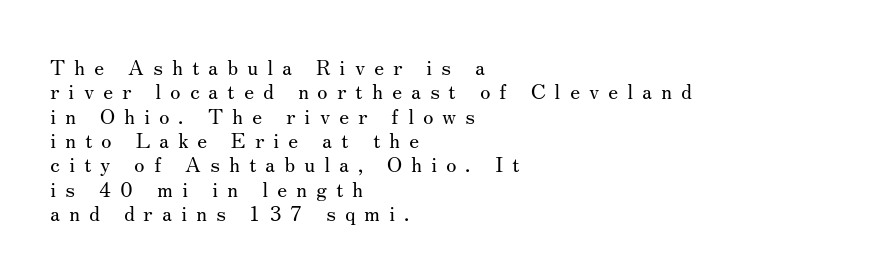
No chunkiness to these letters — they're not bold. You can tell it's not italic because the verticals are truly vertical. Lines of text with bare space underneath. Glyph-to-glyph distance is far greater than everyday printed text. Teacher's note: observe the even left margin — that is flush-left alignment.
